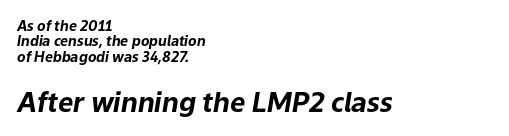
{"italic": "yes", "lean": "right", "slant_degrees": 9, "bold": "yes", "underline": "no", "align": "left", "line_spacing": "tight", "line_spacing_ratio": 1.1, "letter_spacing": "normal", "letter_spacing_em": 0.0, "larger_block": "second", "size_ratio": 1.93, "glyph_px": 27}
